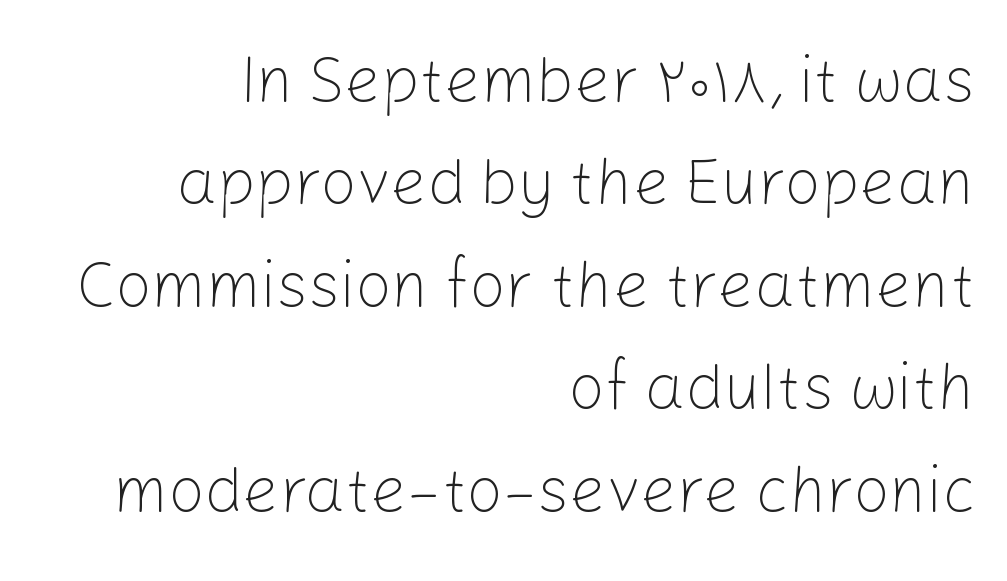
{"serif": "no", "italic": "no", "bold": "no", "weight": "light", "width": "normal", "stroke_contrast": "low", "x_height": "medium", "monospaced": "no", "underline": "no", "align": "right", "line_spacing": "normal", "line_spacing_ratio": 1.6, "letter_spacing": "normal", "letter_spacing_em": 0.0, "glyph_px": 64}
